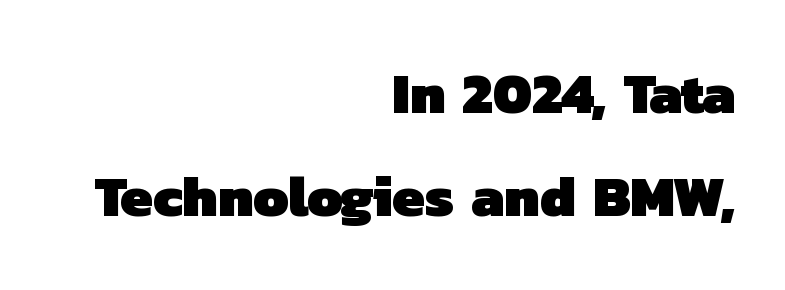
In terms of weight, the rendering is a true, heavy bold. Typeset ragged left — the right edge is the straight one. Underline: absent. The tracking reads as untouched default to a designer's eye.
